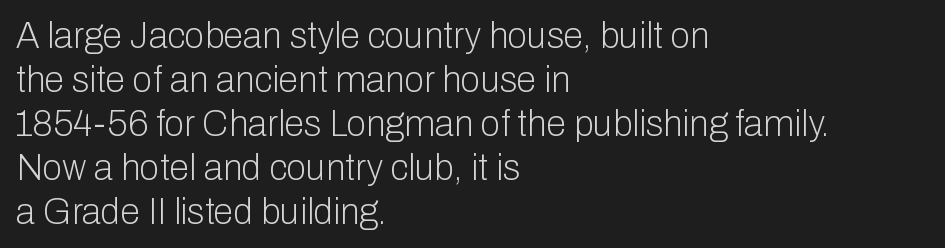
{"serif": "no", "italic": "no", "bold": "no", "weight": "light", "width": "normal", "stroke_contrast": "low", "x_height": "medium", "monospaced": "no", "underline": "no", "align": "left", "line_spacing_ratio": 1.22, "letter_spacing": "normal", "letter_spacing_em": 0.0, "glyph_px": 36}
